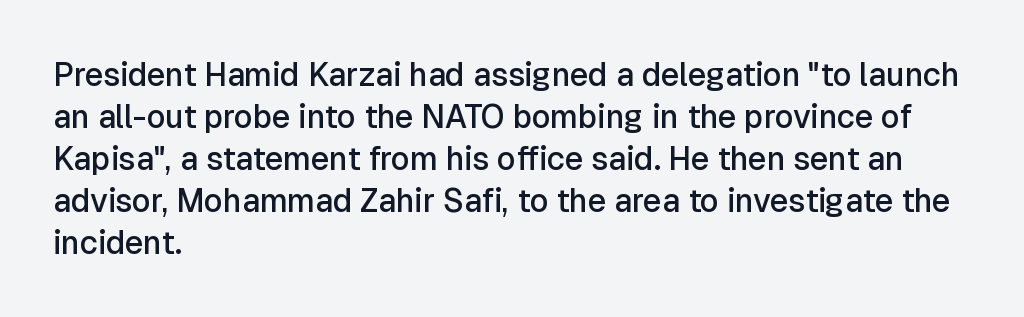
Underline: absent. Unlike italic type, these characters show no tilt at all. The passage shown has conventional tracking throughout. Is there much room between lines? A standard amount, neither cramped nor airy.
